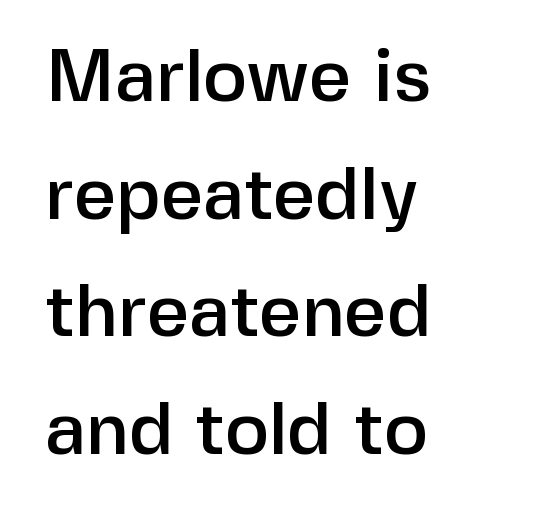
{"serif": "no", "italic": "no", "width": "normal", "stroke_contrast": "low", "x_height": "medium", "monospaced": "no", "underline": "no", "align": "left", "line_spacing": "normal", "line_spacing_ratio": 1.59, "letter_spacing": "normal", "letter_spacing_em": 0.0, "glyph_px": 74}
